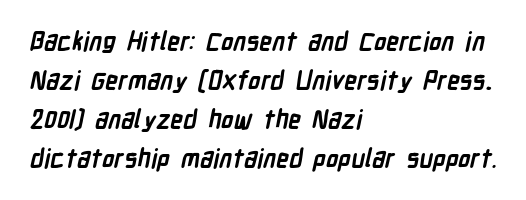
The area under the type is left untouched. Nobody touched the tracking dial on this one. Summary of vertical rhythm: regular, with standard interline spacing. These lines are set flush left with a ragged right edge. Typographic density is high because the face is bold.
